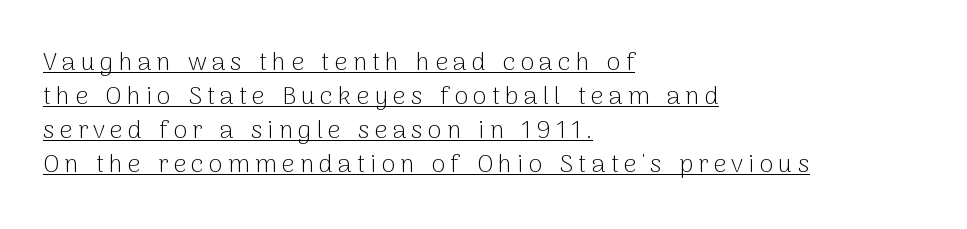
The image shows 25 px text type, upright; set left-aligned, normal line spacing (1.36x), unusually wide letter spacing (+0.21 em), underlined.
